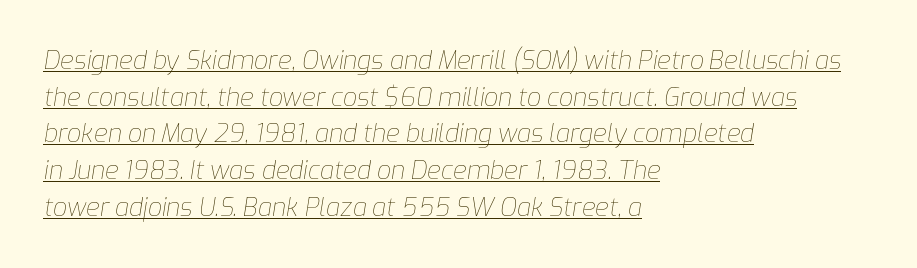
A rule runs beneath these lines of type. The lettering tilts uniformly, giving the passage an italic look. The rendering anchors every line to the left-hand side. Glyph-to-glyph distance matches everyday printed text. This is not heavy type; no bold has been used.
